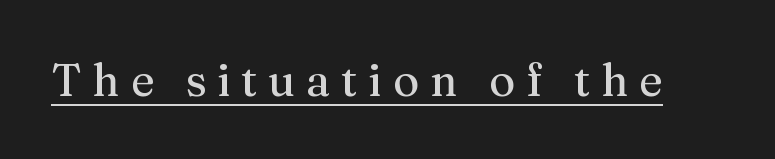
The image shows 45 px serif type, upright; set unusually wide letter spacing (+0.24 em), underlined; medium stroke contrast and a medium x-height.
